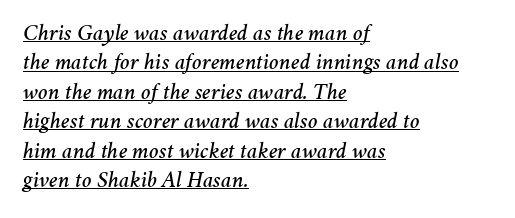
The image shows 23 px text type, italic (leaning right); set left-aligned, normal line spacing (1.28x), normal letter spacing, underlined.
